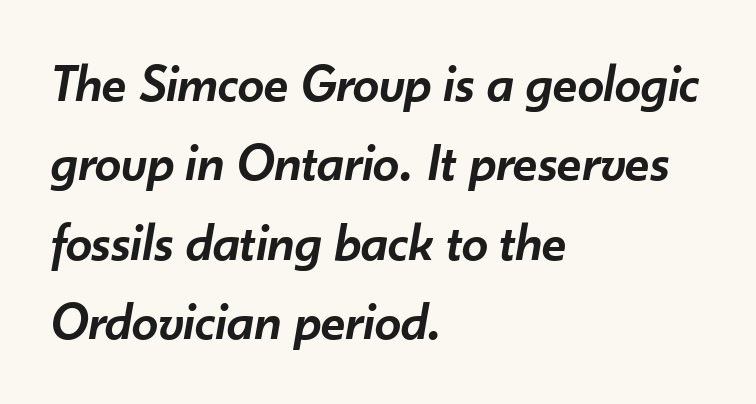
Summary of weight: moderately heavy, a semibold. Italic: yes, the glyphs are oblique. What's the leading like? Ordinary, nothing unusual. Unmarked baselines from the first word to the last.
